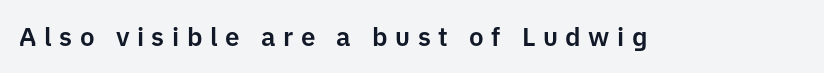
No word sits above an underline. This sample uses an upright cut, with every glyph sitting square on the baseline. A typesetter would call this heavily tracked-out type.
